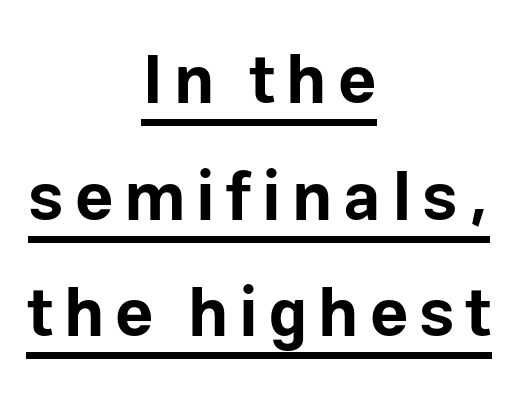
Weight check: bold — yes, fully. No italicization has been applied; the sample stays upright. The text block is weighted toward neither margin, spreading evenly from the middle. The font family rendered here belongs to the sans-serif group.
